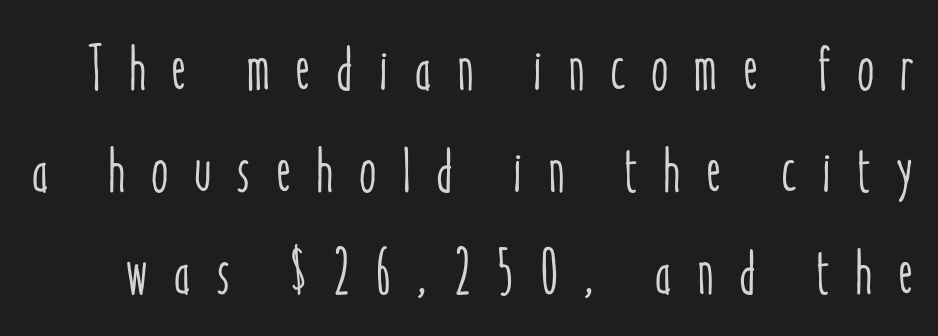
Q: Is the text italic (slanted)? A: No, it is upright.
Q: Is the text underlined? A: No.
Q: Is the spacing between letters normal or unusually wide? A: Unusually wide.
Q: Is the spacing between lines tight, normal or loose? A: Normal.
Q: Width (condensed, normal, or wide)? A: Condensed.
Q: Stroke contrast? A: Low.
Q: x-height? A: Medium.
Q: Monospaced? A: No.
